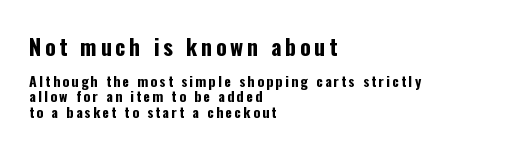
{"italic": "no", "bold": "yes", "underline": "no", "align": "left", "line_spacing": "tight", "line_spacing_ratio": 1.08, "larger_block": "first", "size_ratio": 1.57, "glyph_px": 22}
